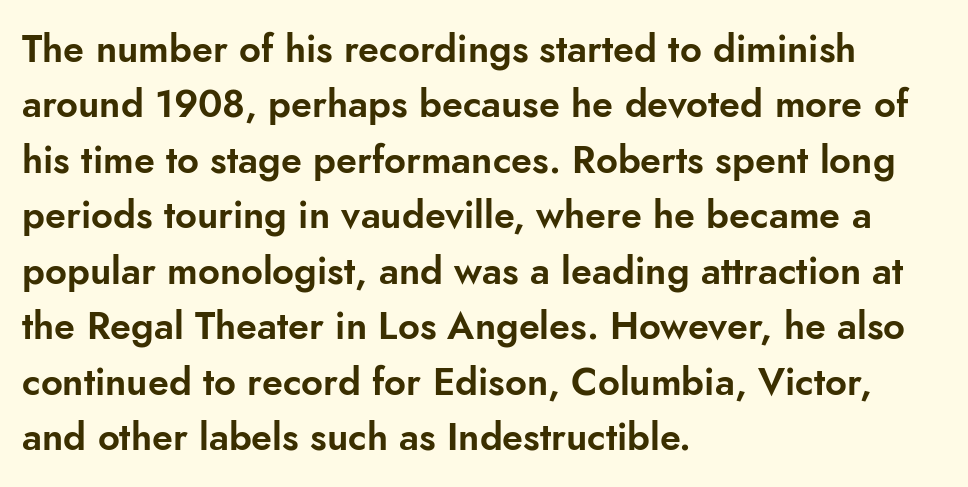
The image shows 38 px sans-serif type, upright; set left-aligned, normal line spacing (1.46x), normal letter spacing, not underlined; low stroke contrast and a small x-height.
